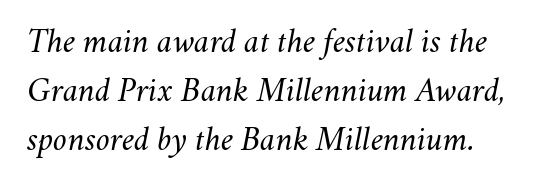
{"italic": "yes", "lean": "right", "slant_degrees": 11, "bold": "no", "weight": "regular", "width": "normal", "stroke_contrast": "medium", "x_height": "small", "monospaced": "no", "underline": "no", "line_spacing": "normal", "line_spacing_ratio": 1.44, "letter_spacing": "normal", "letter_spacing_em": 0.0, "glyph_px": 34}
